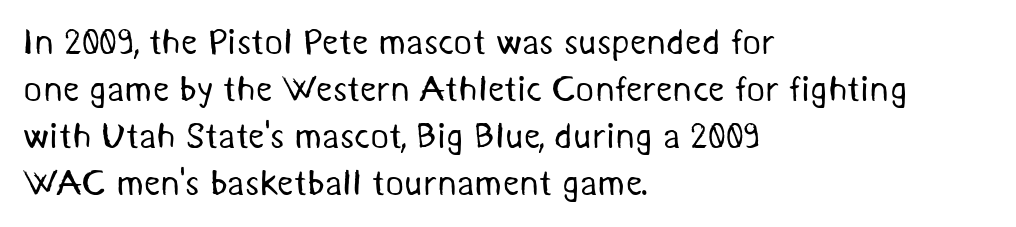
{"serif": "no", "bold": "no", "weight": "regular", "width": "normal", "stroke_contrast": "medium", "x_height": "medium", "monospaced": "no", "underline": "no", "align": "left", "line_spacing": "normal", "line_spacing_ratio": 1.31, "letter_spacing": "normal", "letter_spacing_em": 0.0, "glyph_px": 36}
